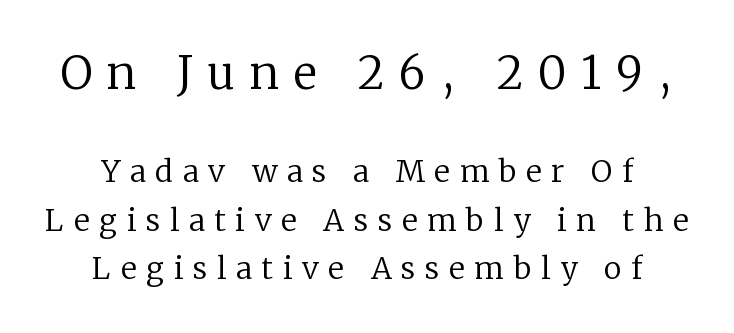
The image shows 45 px regular-weight serif type, upright; set centered, normal line spacing (1.61x), unusually wide letter spacing (+0.33 em), not underlined; the first (top) block is 1.5x larger; low stroke contrast and a medium x-height.
